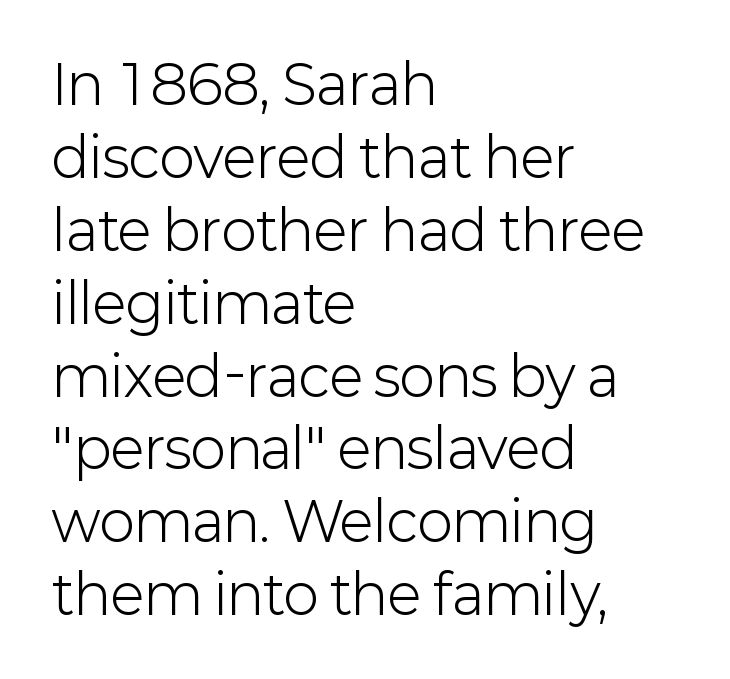
Q: Is the text bold? A: No.
Q: Is the text italic (slanted)? A: No, it is upright.
Q: Is the typeface a serif or a sans-serif typeface? A: Sans-serif.
Q: Is the text underlined? A: No.
Q: How is the paragraph aligned? A: Left-aligned.
Q: Is the spacing between letters normal or unusually wide? A: Normal.
Q: Is the spacing between lines tight, normal or loose? A: Normal.
Q: Width (condensed, normal, or wide)? A: Normal.
Q: Stroke contrast? A: Low.
Q: x-height? A: Medium.
Q: Monospaced? A: No.
